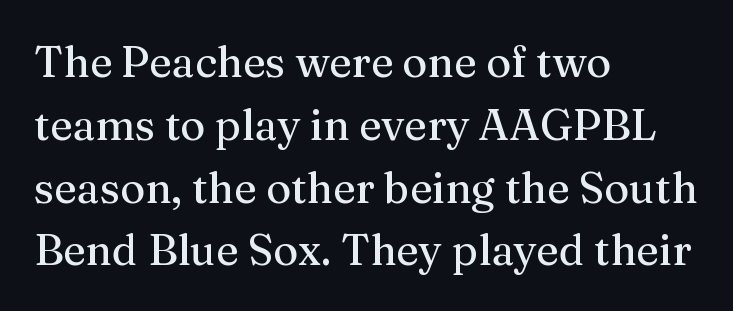
{"serif": "yes", "italic": "no", "width": "normal", "stroke_contrast": "medium", "x_height": "medium", "monospaced": "no", "underline": "no", "align": "left", "line_spacing": "normal", "line_spacing_ratio": 1.46, "letter_spacing": "normal", "letter_spacing_em": 0.0, "glyph_px": 43}
